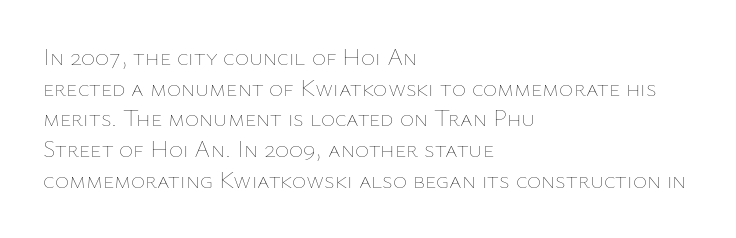
Is the type heavy? It reads as light-to-regular instead. Leftover space on each line is placed entirely after the last word. Characters follow at the spacing the type designer built in. The passage shown stacks its lines at a standard gap.
